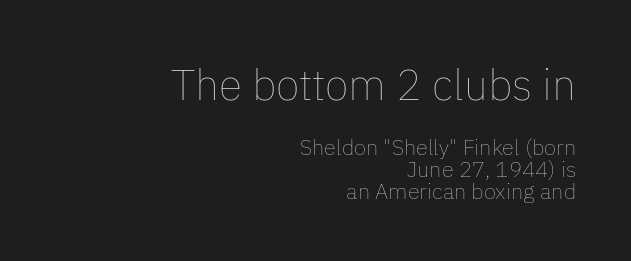
Style check: upright. Each line ends at the same right margin while the left side varies. The typesetting does not lean heavy: it is not bold. Is the letter spacing exaggerated? No — it looks like the ordinary default. The zone under the glyphs is completely vacant.
